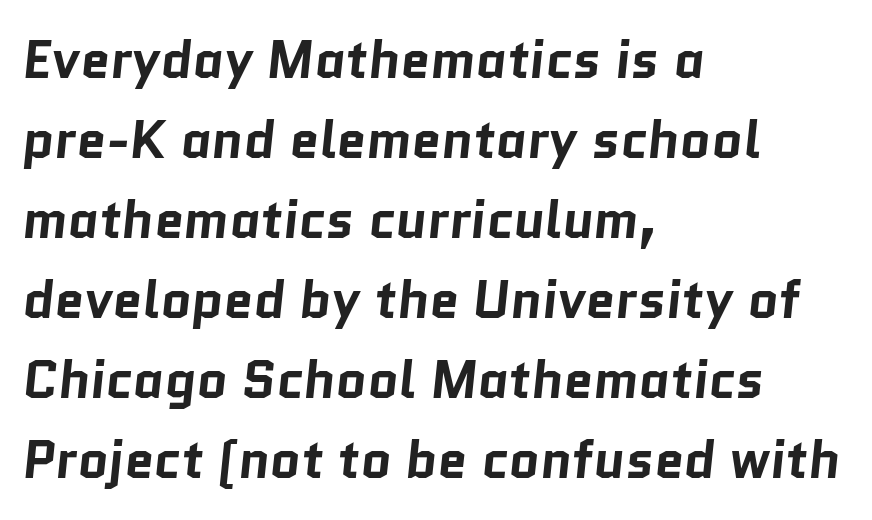
{"serif": "no", "bold": "yes", "weight": "bold", "width": "normal", "stroke_contrast": "low", "x_height": "medium", "monospaced": "no", "underline": "no", "align": "left", "line_spacing": "normal", "line_spacing_ratio": 1.51, "letter_spacing": "normal", "letter_spacing_em": 0.0, "glyph_px": 53}
